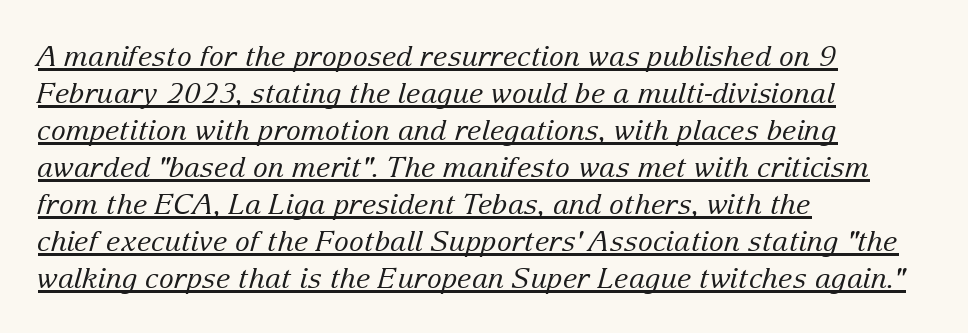
Letterform terminals end in serifs throughout the passage. Left-aligned paragraph, ragged on the right. A typographer would call this underscored text. Characters follow at the spacing the type designer built in. In terms of leading, this rendering sits right in the middle.
